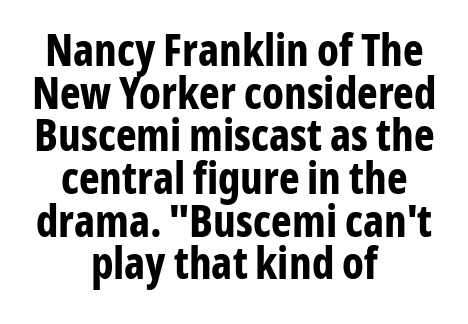
Leading is clearly below the norm, producing a dense column. The tracking reads as untouched default to a designer's eye. In CSS terms this would be text-align: center. Stroke terminals: plain, sans-serif.
